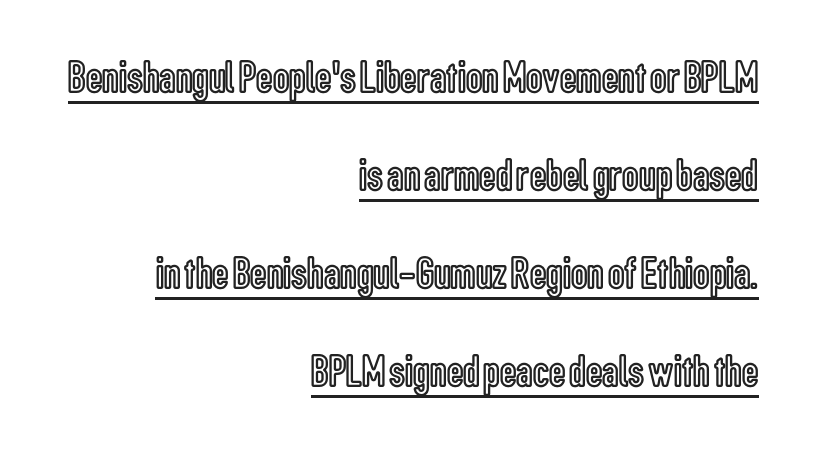
Q: Is the text italic (slanted)? A: No, it is upright.
Q: Is the text underlined? A: Yes.
Q: How is the paragraph aligned? A: Right-aligned.
Q: Is the spacing between letters normal or unusually wide? A: Normal.
Q: Is the spacing between lines tight, normal or loose? A: Loose.
Q: Width (condensed, normal, or wide)? A: Condensed.
Q: x-height? A: Medium.
Q: Monospaced? A: No.
